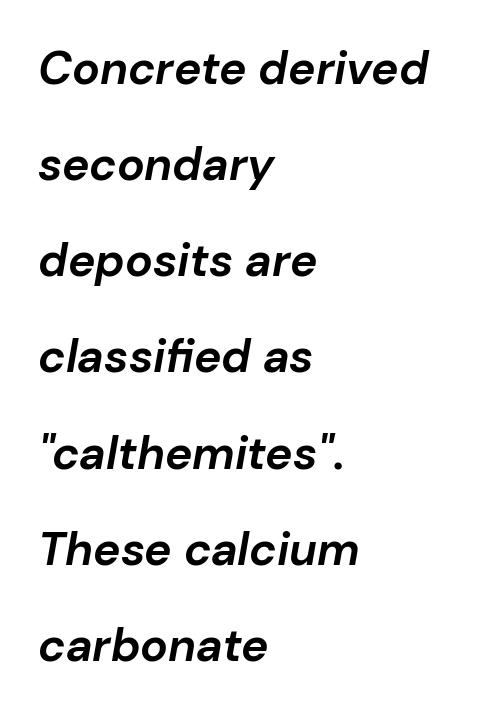
The image shows 46 px bold type, italic (leaning right); set left-aligned, loose line spacing (2.09x), normal letter spacing, not underlined; low stroke contrast and a medium x-height.
